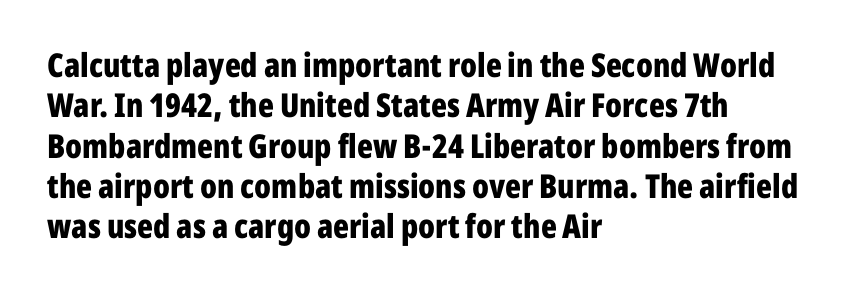
Q: Is the text bold? A: Yes.
Q: Is the text italic (slanted)? A: No, it is upright.
Q: Is the typeface a serif or a sans-serif typeface? A: Sans-serif.
Q: Is the text underlined? A: No.
Q: How is the paragraph aligned? A: Left-aligned.
Q: Is the spacing between letters normal or unusually wide? A: Normal.
Q: Width (condensed, normal, or wide)? A: Condensed.
Q: Stroke contrast? A: Low.
Q: x-height? A: Medium.
Q: Monospaced? A: No.
